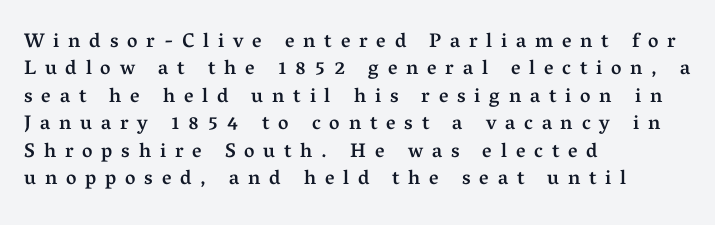
{"italic": "no", "bold": "semi", "underline": "no", "align": "left", "line_spacing": "normal", "line_spacing_ratio": 1.37, "letter_spacing": "wide", "letter_spacing_em": 0.44, "glyph_px": 20}
